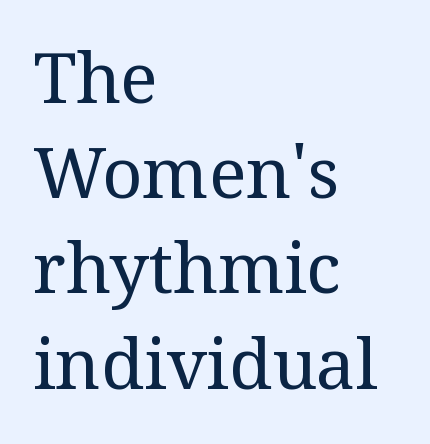
The image shows 70 px regular-weight serif type, upright; set left-aligned, normal line spacing (1.36x), normal letter spacing, not underlined; medium stroke contrast and a medium x-height.
